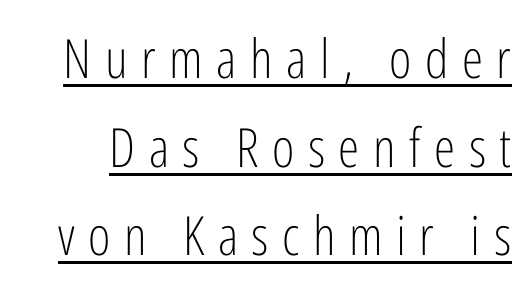
{"serif": "no", "italic": "no", "bold": "no", "weight": "light", "width": "condensed", "stroke_contrast": "low", "x_height": "medium", "monospaced": "no", "underline": "yes", "line_spacing": "normal", "line_spacing_ratio": 1.64, "letter_spacing": "wide", "letter_spacing_em": 0.25, "glyph_px": 54}
